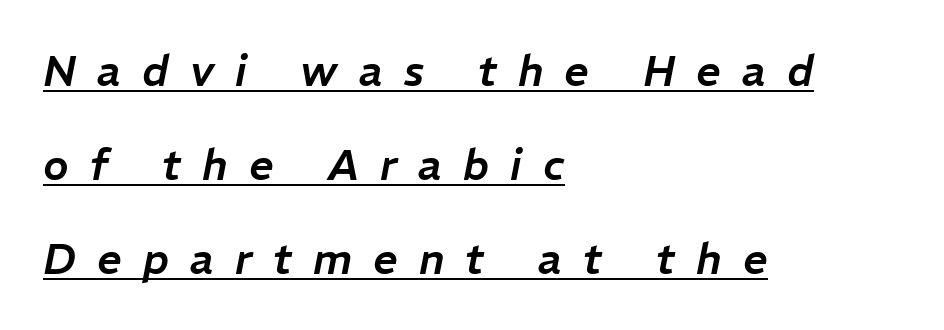
Q: Is the text italic (slanted)? A: Yes, it leans right by about 11 degrees.
Q: Is the text underlined? A: Yes.
Q: How is the paragraph aligned? A: Left-aligned.
Q: Is the spacing between letters normal or unusually wide? A: Unusually wide.
Q: Is the spacing between lines tight, normal or loose? A: Loose.
Q: Width (condensed, normal, or wide)? A: Normal.
Q: Stroke contrast? A: Low.
Q: x-height? A: Medium.
Q: Monospaced? A: No.
